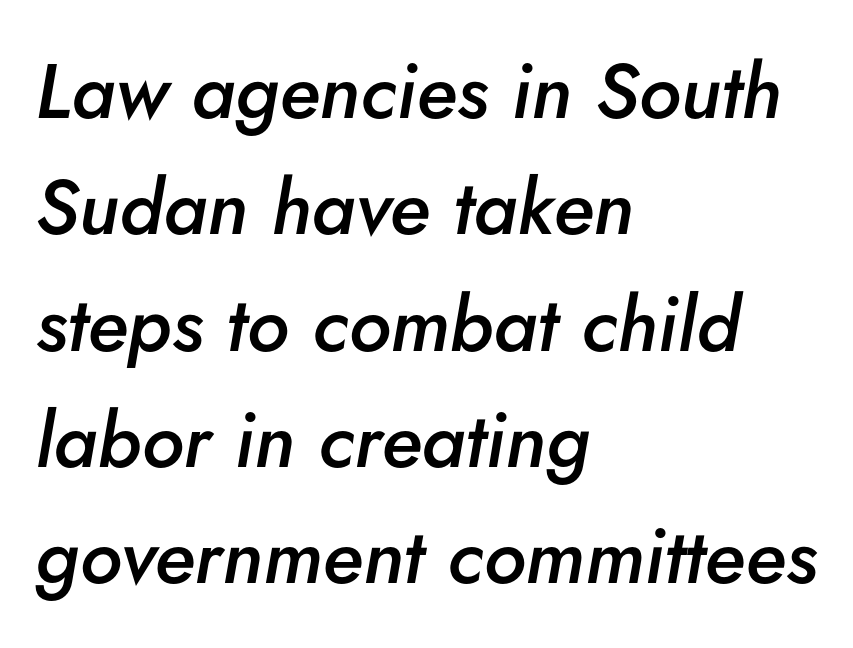
The image shows 77 px semibold type, italic (leaning right); set left-aligned, normal line spacing (1.51x), normal letter spacing, not underlined; low stroke contrast and a small x-height.
